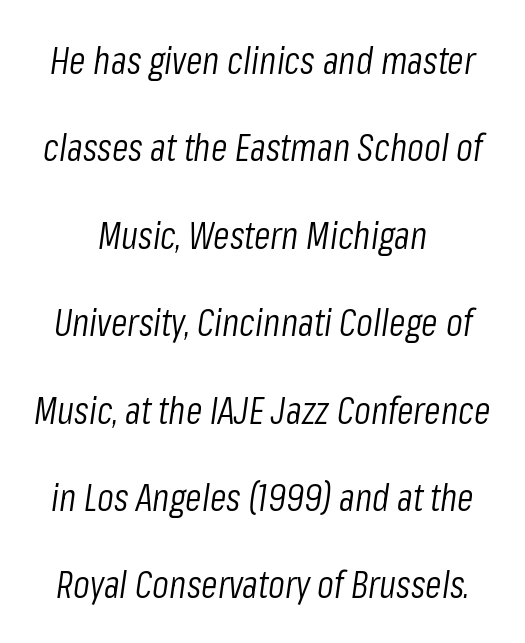
{"italic": "yes", "lean": "right", "slant_degrees": 8, "bold": "no", "weight": "light", "width": "condensed", "stroke_contrast": "low", "x_height": "medium", "monospaced": "no", "underline": "no", "align": "center", "line_spacing": "loose", "line_spacing_ratio": 2.3, "letter_spacing": "normal", "letter_spacing_em": 0.0, "glyph_px": 38}
